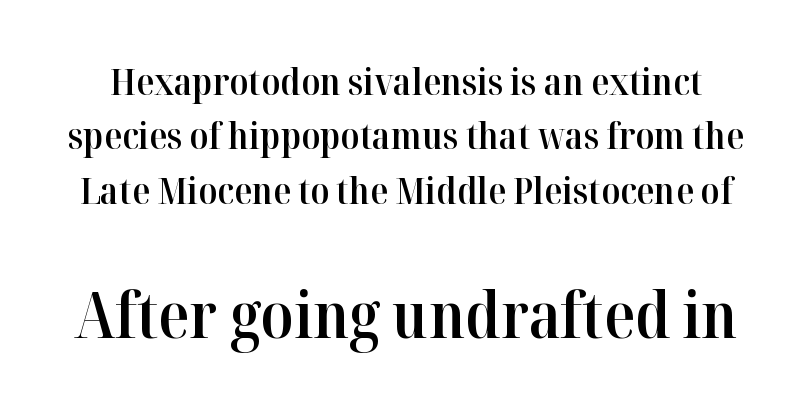
The image shows 64 px semibold serif type, upright; set normal line spacing (1.47x), normal letter spacing, not underlined; the second (bottom) block is 1.73x larger; high stroke contrast and a medium x-height.
